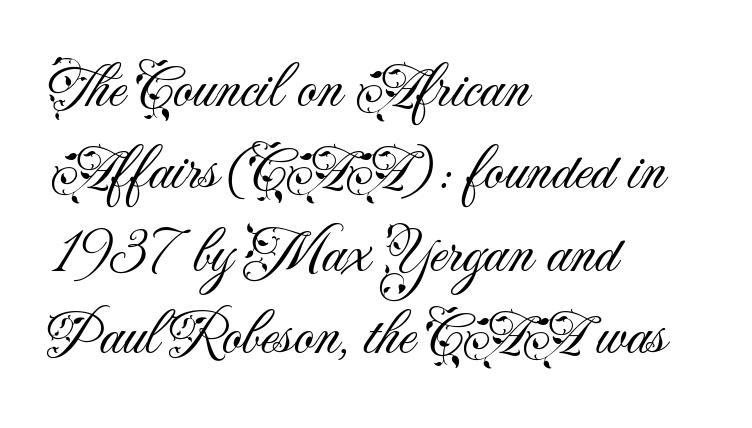
The image shows 62 px light sans-serif type; set left-aligned, normal line spacing (1.33x), normal letter spacing, not underlined; medium stroke contrast and a small x-height.
